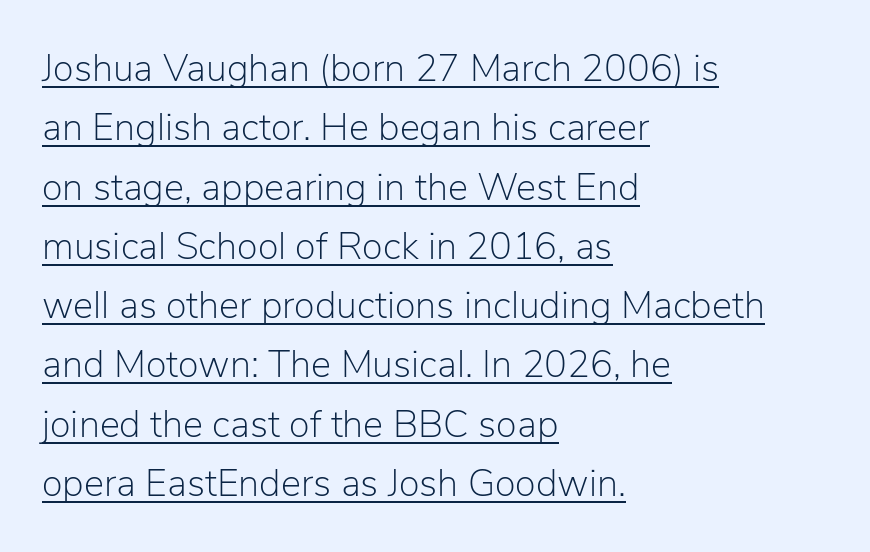
Q: Is the text bold? A: No.
Q: Is the text italic (slanted)? A: No, it is upright.
Q: Is the typeface a serif or a sans-serif typeface? A: Sans-serif.
Q: Is the text underlined? A: Yes.
Q: How is the paragraph aligned? A: Left-aligned.
Q: Is the spacing between letters normal or unusually wide? A: Normal.
Q: Is the spacing between lines tight, normal or loose? A: Normal.
Q: Width (condensed, normal, or wide)? A: Normal.
Q: Stroke contrast? A: Low.
Q: x-height? A: Medium.
Q: Monospaced? A: No.
